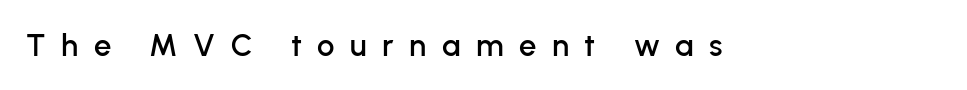
Q: Is the text italic (slanted)? A: No, it is upright.
Q: Is the typeface a serif or a sans-serif typeface? A: Sans-serif.
Q: Is the text underlined? A: No.
Q: Is the spacing between letters normal or unusually wide? A: Unusually wide.
Q: Width (condensed, normal, or wide)? A: Normal.
Q: Stroke contrast? A: Low.
Q: x-height? A: Medium.
Q: Monospaced? A: No.
